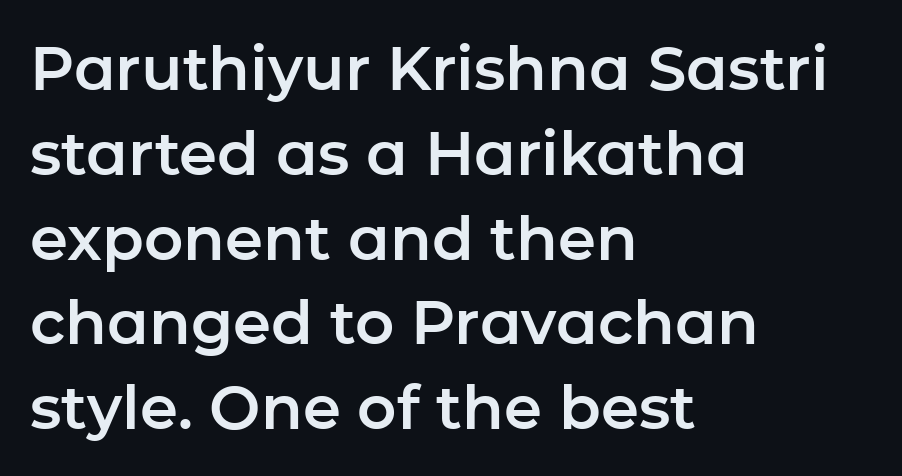
The image shows 61 px sans-serif type, upright; set left-aligned, normal line spacing (1.39x), normal letter spacing, not underlined; low stroke contrast and a medium x-height.
